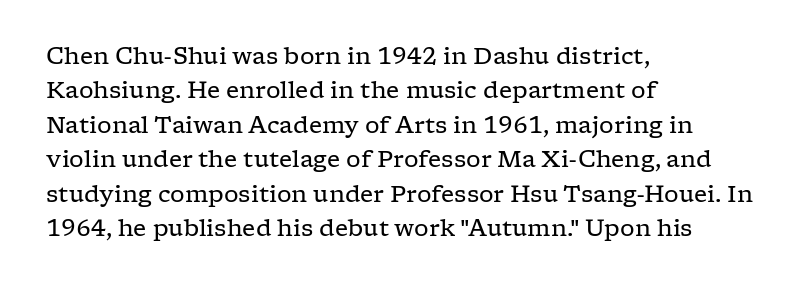
{"italic": "no", "bold": "no", "underline": "no", "align": "left", "line_spacing": "normal", "line_spacing_ratio": 1.5, "letter_spacing": "normal", "letter_spacing_em": 0.0, "glyph_px": 23}
